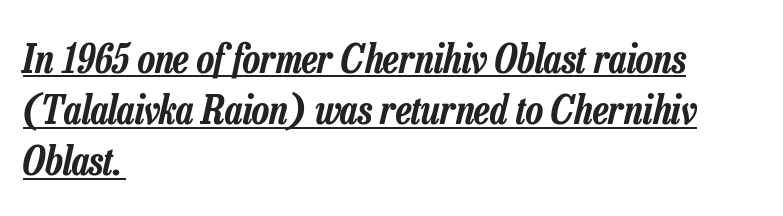
The image shows 40 px condensed type, italic (leaning right); set left-aligned, normal line spacing (1.28x), normal letter spacing, underlined; low stroke contrast and a medium x-height.
